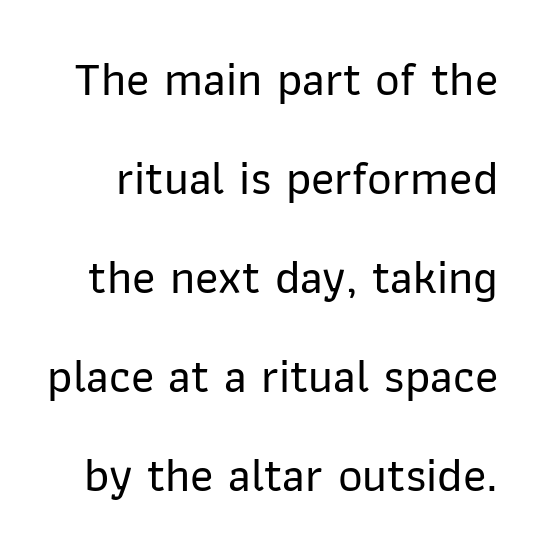
{"serif": "no", "italic": "no", "width": "normal", "stroke_contrast": "low", "x_height": "medium", "monospaced": "no", "underline": "no", "line_spacing": "loose", "line_spacing_ratio": 2.06, "letter_spacing": "normal", "letter_spacing_em": 0.0, "glyph_px": 48}
